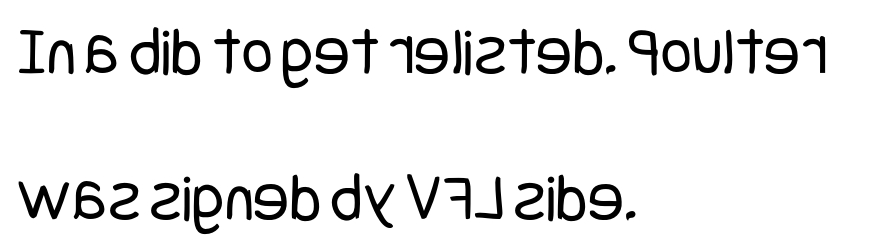
Q: Is the text bold? A: No.
Q: Is the text italic (slanted)? A: No, it is upright.
Q: Is the typeface a serif or a sans-serif typeface? A: Sans-serif.
Q: Is the text underlined? A: No.
Q: How is the paragraph aligned? A: Left-aligned.
Q: Is the spacing between letters normal or unusually wide? A: Normal.
Q: Is the spacing between lines tight, normal or loose? A: Loose.
Q: Width (condensed, normal, or wide)? A: Condensed.
Q: Stroke contrast? A: Low.
Q: x-height? A: Large.
